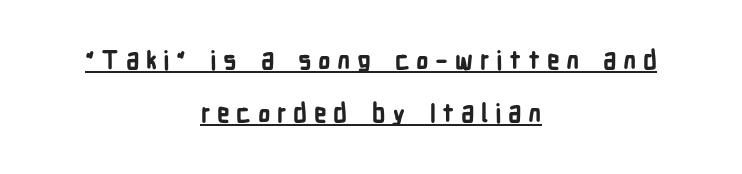
The image shows 25 px bold type, upright; set centered, loose line spacing (2.11x), unusually wide letter spacing (+0.26 em), underlined.
